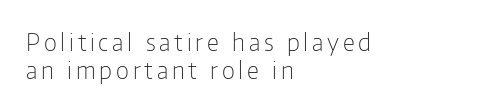
Q: Is the text bold? A: No.
Q: Is the text italic (slanted)? A: No, it is upright.
Q: Is the text underlined? A: No.
Q: How is the paragraph aligned? A: Left-aligned.
